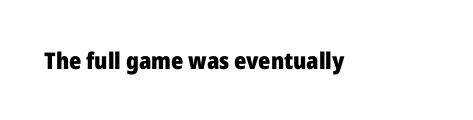
Notice how thick the strokes are: this is what a full bold looks like. In terms of letterspacing, this is plain default setting. The specimen omits any rule beneath the text block's lines. The lettering stays uniformly vertical, giving the passage a roman look.
